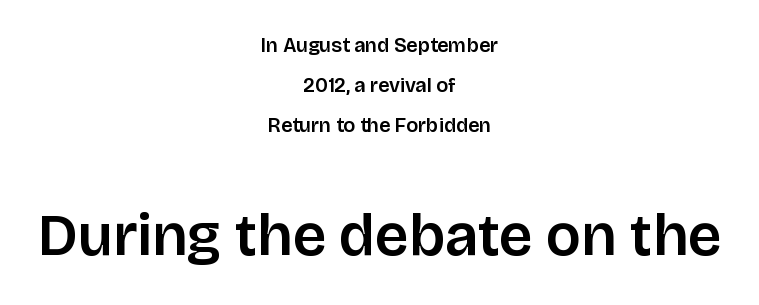
{"serif": "no", "italic": "no", "width": "normal", "stroke_contrast": "low", "x_height": "large", "monospaced": "no", "underline": "no", "align": "center", "line_spacing": "loose", "line_spacing_ratio": 2.0, "letter_spacing": "normal", "letter_spacing_em": 0.0, "larger_block": "second", "size_ratio": 2.95, "glyph_px": 59}
